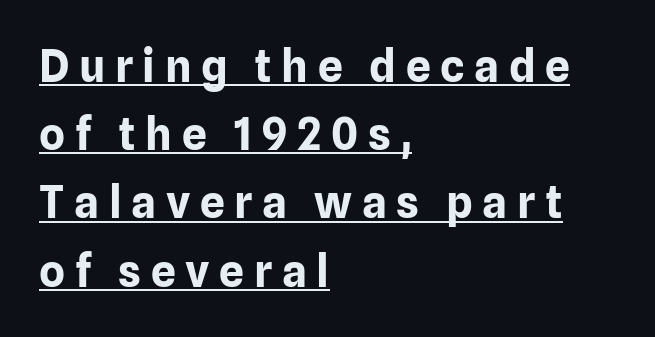
Think of a printed novel: that variable character pitch is what you see here. Students, note that the glyphs here are deliberately spaced far apart. Is the type bold? Yes — the strokes are clearly thick and heavy. Letterform terminals end flat and unadorned throughout the passage. A normal amount of white space separates one row of letters from the next.
